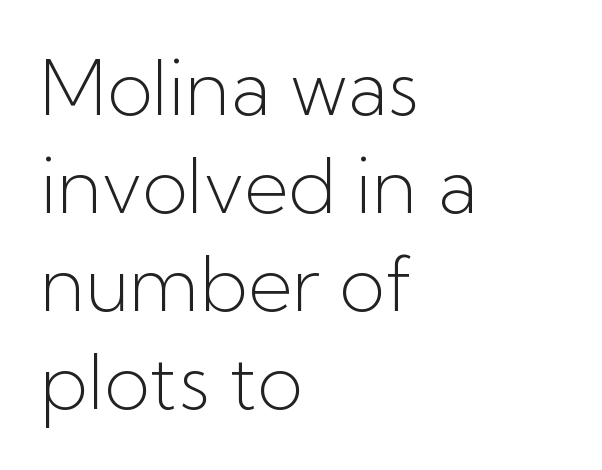
The image shows 76 px light sans-serif type, upright; set left-aligned, normal line spacing (1.29x), normal letter spacing, not underlined; low stroke contrast and a medium x-height.
